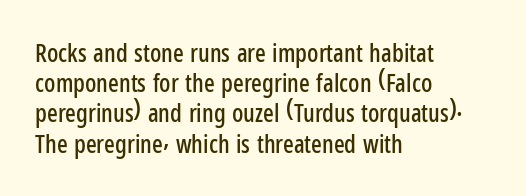
Standard letterfit; no display-style spreading of the glyphs. A typesetter would mark this as roman, not italic. Does the copy run flush right? No — it runs flush left. Words float on clear page, feet unadorned.
